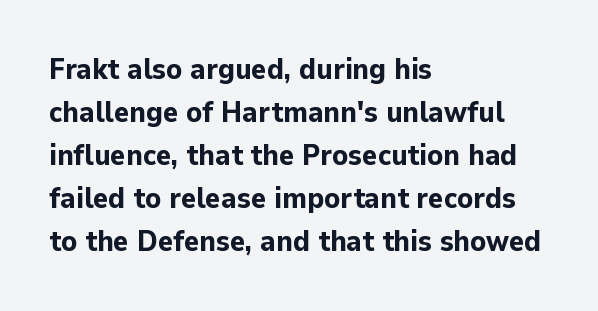
Q: Is the text bold? A: Yes.
Q: Is the text italic (slanted)? A: No, it is upright.
Q: Is the typeface a serif or a sans-serif typeface? A: Sans-serif.
Q: Is the text underlined? A: No.
Q: How is the paragraph aligned? A: Left-aligned.
Q: Is the spacing between letters normal or unusually wide? A: Normal.
Q: Is the spacing between lines tight, normal or loose? A: Normal.
Q: Width (condensed, normal, or wide)? A: Normal.
Q: Stroke contrast? A: Low.
Q: x-height? A: Medium.
Q: Monospaced? A: No.
